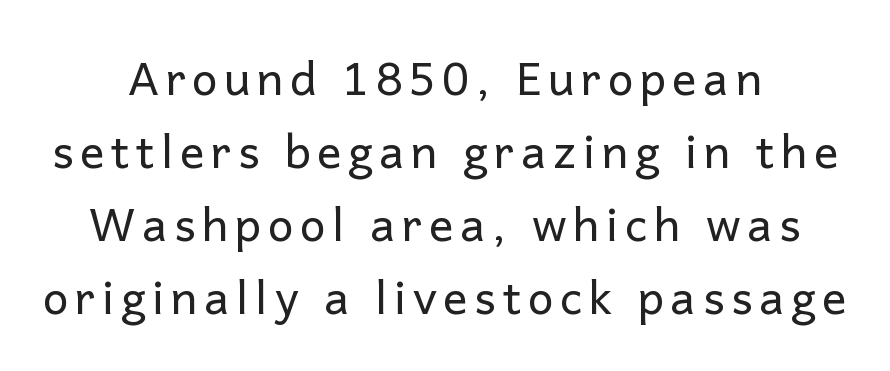
The rendering uses a moderate line-height, typical for paragraphs. Summary of weight: not heavy and not bold. The setting favours the middle, as headings and verse often do. You could not count columns in this text — the font is proportionally spaced.
